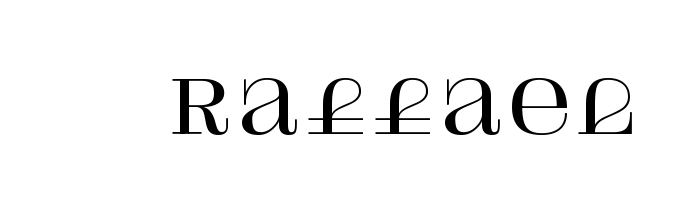
The image shows 73 px serif type, upright; set normal letter spacing, not underlined; high stroke contrast and a large x-height.
